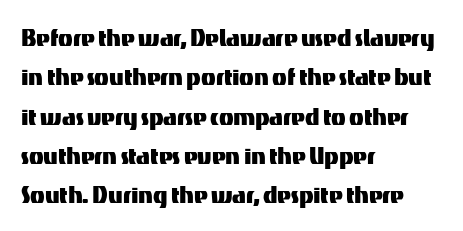
Q: Is the text italic (slanted)? A: No, it is upright.
Q: Is the typeface a serif or a sans-serif typeface? A: Sans-serif.
Q: Is the text underlined? A: No.
Q: How is the paragraph aligned? A: Left-aligned.
Q: Is the spacing between letters normal or unusually wide? A: Normal.
Q: Is the spacing between lines tight, normal or loose? A: Normal.
Q: Width (condensed, normal, or wide)? A: Normal.
Q: Stroke contrast? A: Medium.
Q: x-height? A: Medium.
Q: Monospaced? A: No.
